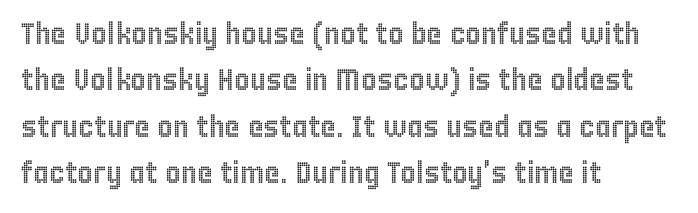
Regarding leading, the lines here are spaced in the standard way. Honestly, there is no underline to notice here at all. Words appear dense and cohesive because spacing is normal. Every row of glyphs begins at an identical x-position on the left. A typesetter would call this proportional, since set widths differ per character.
